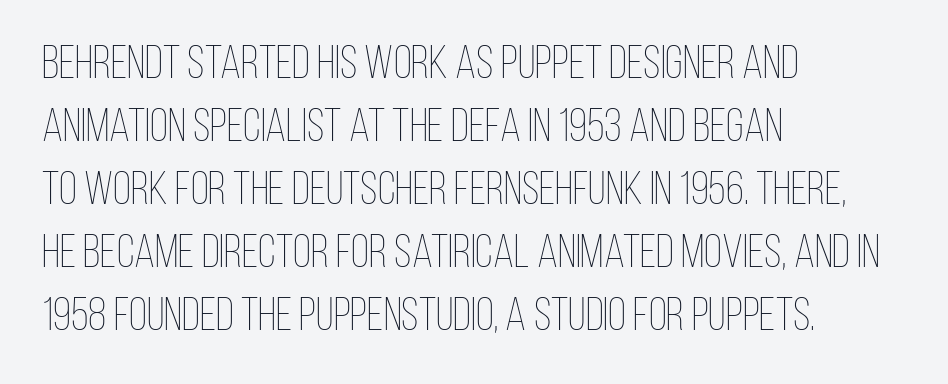
The image shows 47 px thin, condensed type, upright; set left-aligned, normal line spacing (1.34x), normal letter spacing, not underlined; low stroke contrast and a large x-height.
